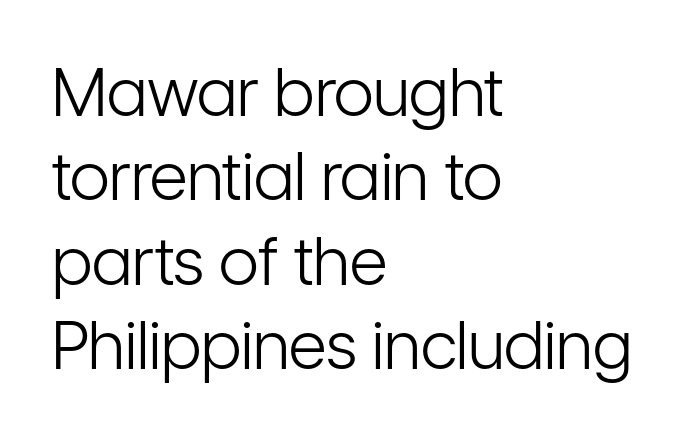
Q: Is the text bold? A: No.
Q: Is the text italic (slanted)? A: No, it is upright.
Q: Is the typeface a serif or a sans-serif typeface? A: Sans-serif.
Q: Is the text underlined? A: No.
Q: How is the paragraph aligned? A: Left-aligned.
Q: Is the spacing between letters normal or unusually wide? A: Normal.
Q: Is the spacing between lines tight, normal or loose? A: Normal.
Q: Width (condensed, normal, or wide)? A: Condensed.
Q: Stroke contrast? A: Low.
Q: x-height? A: Medium.
Q: Monospaced? A: No.
